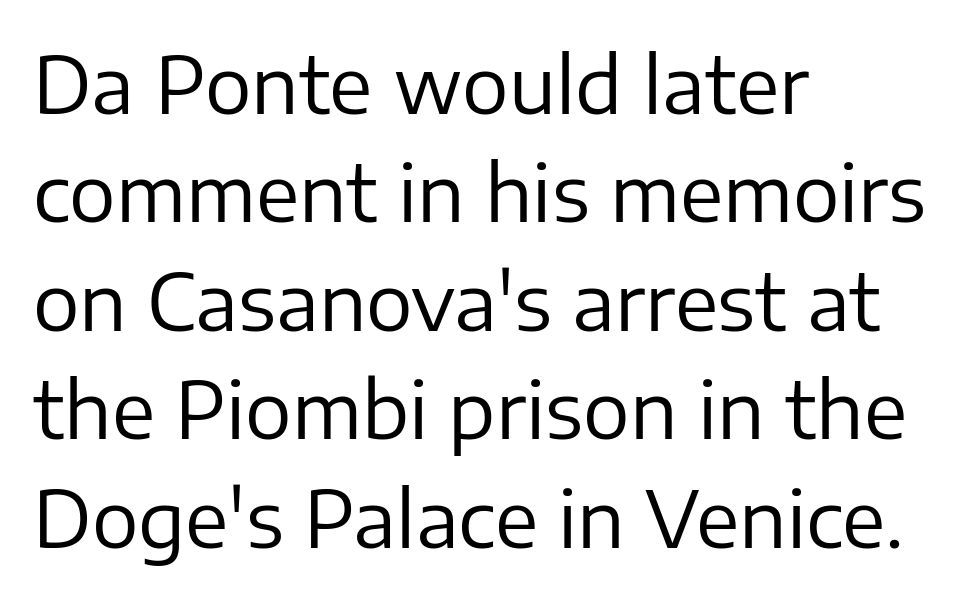
Letter spacing: default. Weight: regular or lighter. The designer went with a sans here, leaving each stem footless. The zone under the glyphs is completely vacant. Horizontally, the lines are justified to the leading edge only.
